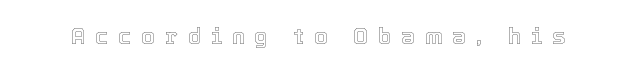
The image shows 22 px text type, upright; set unusually wide letter spacing (+0.45 em), not underlined.
